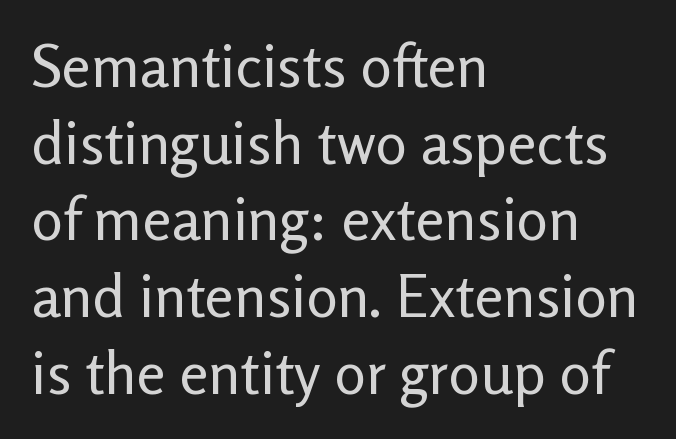
Q: Is the text bold? A: No.
Q: Is the text italic (slanted)? A: No, it is upright.
Q: Is the typeface a serif or a sans-serif typeface? A: Sans-serif.
Q: Is the text underlined? A: No.
Q: How is the paragraph aligned? A: Left-aligned.
Q: Is the spacing between letters normal or unusually wide? A: Normal.
Q: Is the spacing between lines tight, normal or loose? A: Normal.
Q: Width (condensed, normal, or wide)? A: Normal.
Q: Stroke contrast? A: Low.
Q: x-height? A: Medium.
Q: Monospaced? A: No.
